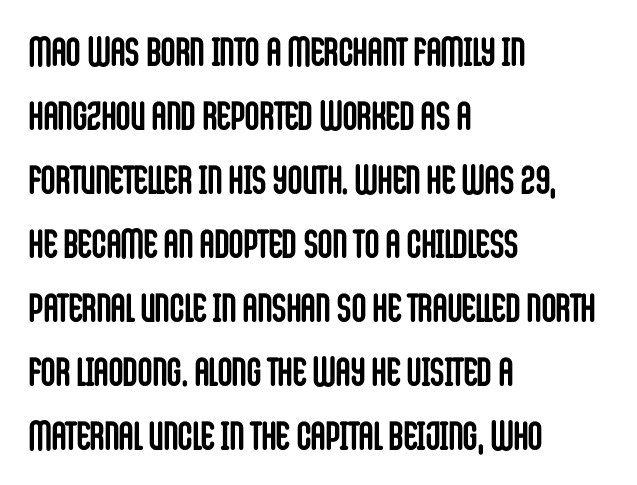
Q: Is the text bold? A: Yes.
Q: Is the text italic (slanted)? A: No, it is upright.
Q: Is the typeface a serif or a sans-serif typeface? A: Sans-serif.
Q: Is the text underlined? A: No.
Q: How is the paragraph aligned? A: Left-aligned.
Q: Is the spacing between letters normal or unusually wide? A: Normal.
Q: Is the spacing between lines tight, normal or loose? A: Normal.
Q: Width (condensed, normal, or wide)? A: Condensed.
Q: Stroke contrast? A: Low.
Q: x-height? A: Large.
Q: Monospaced? A: No.
